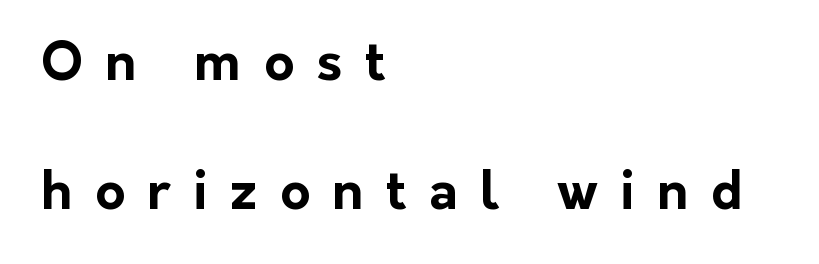
{"serif": "no", "italic": "no", "bold": "yes", "weight": "bold", "width": "normal", "stroke_contrast": "low", "x_height": "medium", "monospaced": "no", "underline": "no", "align": "left", "line_spacing": "loose", "line_spacing_ratio": 2.49, "letter_spacing": "wide", "letter_spacing_em": 0.43, "glyph_px": 52}
